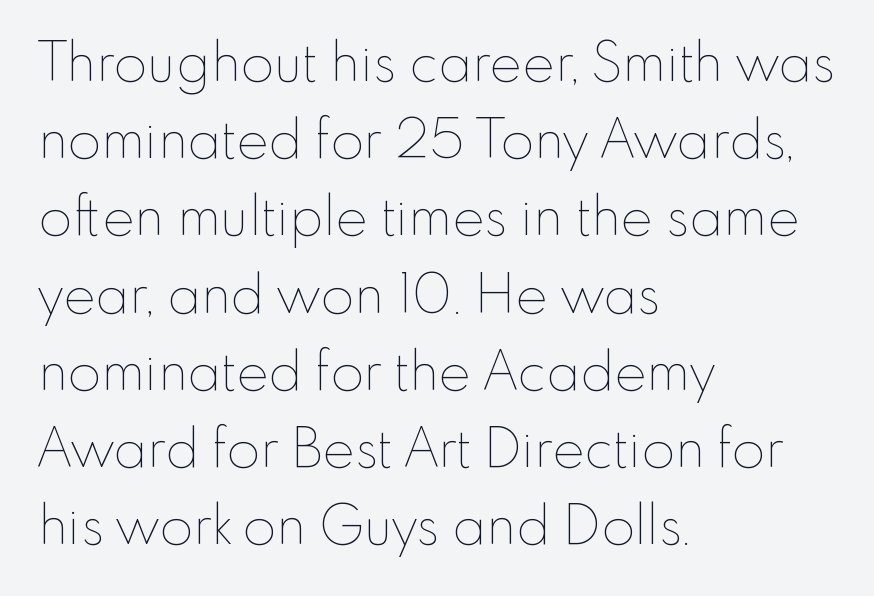
{"italic": "no", "bold": "no", "weight": "thin", "width": "normal", "stroke_contrast": "low", "x_height": "small", "monospaced": "no", "underline": "no", "align": "left", "line_spacing": "normal", "line_spacing_ratio": 1.43, "letter_spacing": "normal", "letter_spacing_em": 0.0, "glyph_px": 54}
